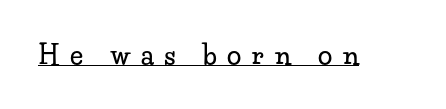
The tracking reads as deliberately expanded to a designer's eye. Ordinary non-slanted type is in use. The string is rendered with underlining switched on.
